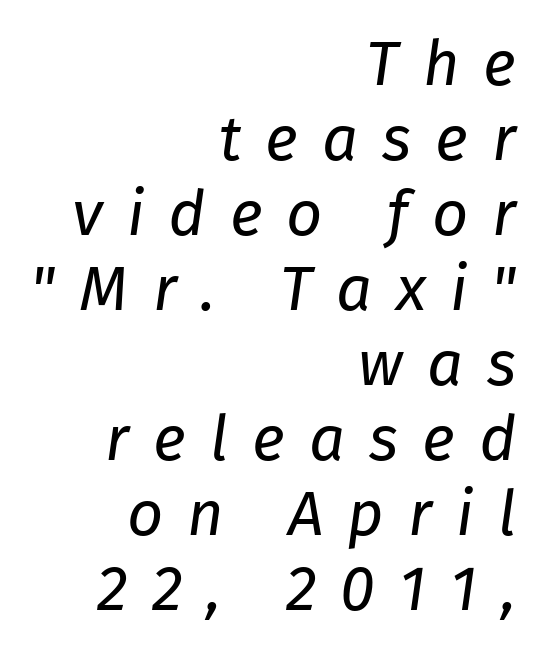
The image shows 63 px regular-weight type, italic (leaning right); set right-aligned, line spacing 1.19x, unusually wide letter spacing (+0.38 em), not underlined; low stroke contrast and a medium x-height.
